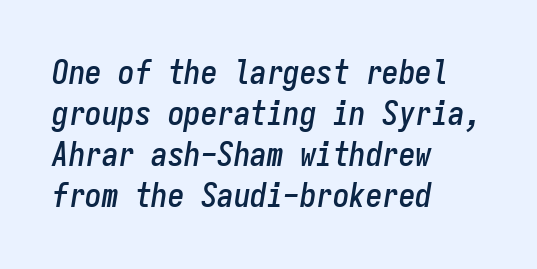
Q: Is the text italic (slanted)? A: Yes, it leans right by about 9 degrees.
Q: Is the text underlined? A: No.
Q: How is the paragraph aligned? A: Left-aligned.
Q: Is the spacing between letters normal or unusually wide? A: Normal.
Q: Width (condensed, normal, or wide)? A: Condensed.
Q: Stroke contrast? A: Low.
Q: x-height? A: Medium.
Q: Monospaced? A: Yes.
